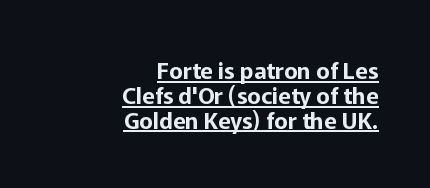
Q: Is the text italic (slanted)? A: No, it is upright.
Q: Is the text underlined? A: Yes.
Q: How is the paragraph aligned? A: Right-aligned.
Q: Is the spacing between letters normal or unusually wide? A: Normal.
Q: Is the spacing between lines tight, normal or loose? A: Tight.
